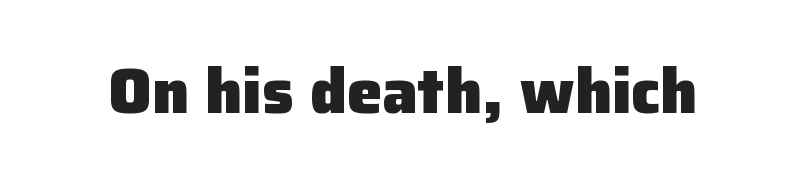
Q: Is the text bold? A: Yes.
Q: Is the text italic (slanted)? A: No, it is upright.
Q: Is the typeface a serif or a sans-serif typeface? A: Sans-serif.
Q: Is the text underlined? A: No.
Q: Is the spacing between letters normal or unusually wide? A: Normal.
Q: Width (condensed, normal, or wide)? A: Normal.
Q: Stroke contrast? A: Low.
Q: x-height? A: Medium.
Q: Monospaced? A: No.
